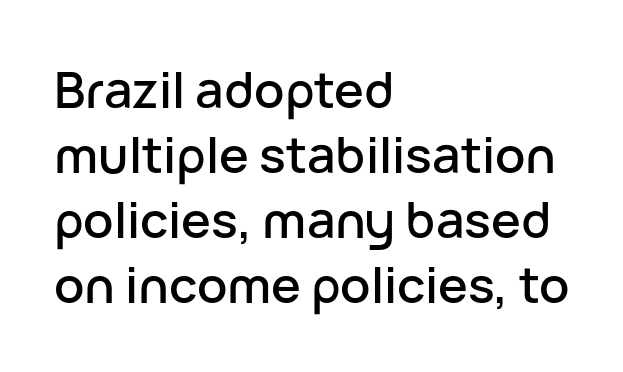
The image shows 50 px sans-serif type, upright; set left-aligned, normal line spacing (1.3x), normal letter spacing, not underlined; low stroke contrast and a medium x-height.
